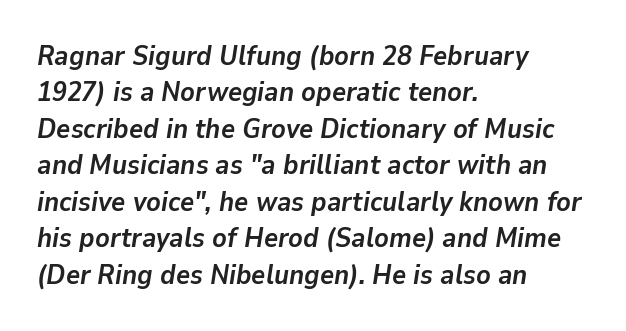
The image shows 27 px bold type, italic (leaning right); set left-aligned, normal line spacing (1.35x), normal letter spacing, not underlined.
